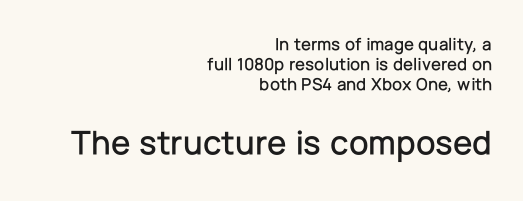
The image shows 35 px sans-serif type, upright; set right-aligned, tight line spacing (1.1x), normal letter spacing, not underlined; the second (bottom) block is 1.94x larger; low stroke contrast and a medium x-height.
